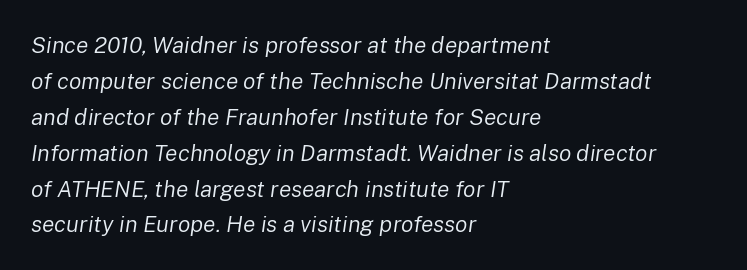
The image shows 23 px text type, italic (leaning right); set left-aligned, normal line spacing (1.56x), normal letter spacing, not underlined.
